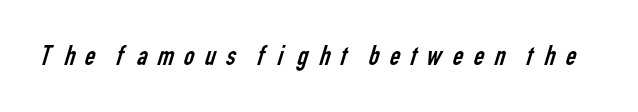
{"serif": "no", "bold": "no", "weight": "regular", "width": "condensed", "stroke_contrast": "low", "x_height": "medium", "monospaced": "no", "underline": "no", "letter_spacing": "wide", "letter_spacing_em": 0.26, "glyph_px": 29}
